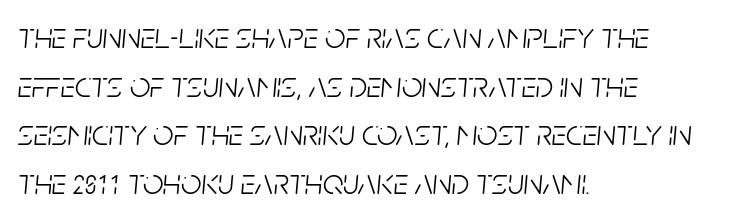
Rows of type keep a routine distance in the vertical direction. Words float on clear page, feet unadorned. Is the type slanted? Yes — the strokes lean at a clear angle. Weight: in the light-to-regular range. Inter-character spacing is left at the font's built-in metrics. Spacing verdict: proportional, widths tailored to each character.
